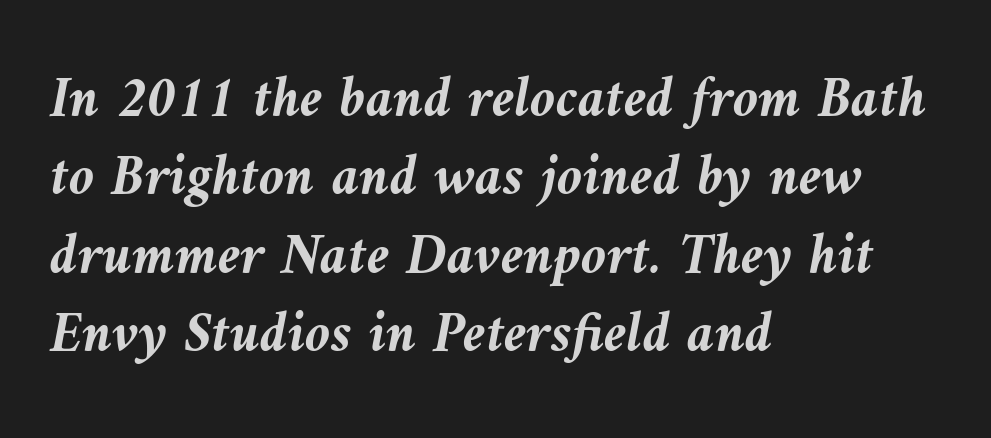
{"italic": "yes", "lean": "left", "slant_degrees": 10, "bold": "yes", "weight": "semibold", "width": "normal", "stroke_contrast": "medium", "x_height": "medium", "monospaced": "no", "underline": "no", "align": "left", "line_spacing": "normal", "line_spacing_ratio": 1.35, "letter_spacing": "normal", "letter_spacing_em": 0.0, "glyph_px": 58}
